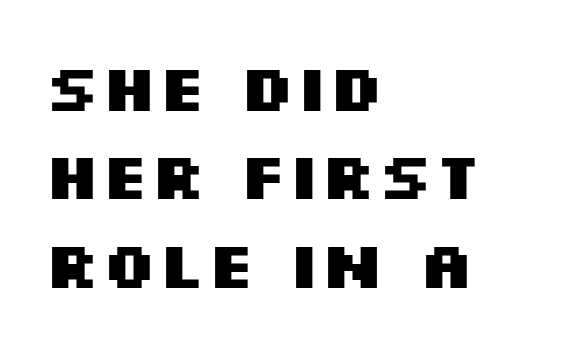
The line texture is even and compact thanks to regular tracking. The text was rendered using a sans face with plain stroke endings. Looks like regular typesetting: each glyph gets only the width it needs. This sample is left-justified, so line endings fall wherever the words run out. This is heavy type, rendered in bold.
